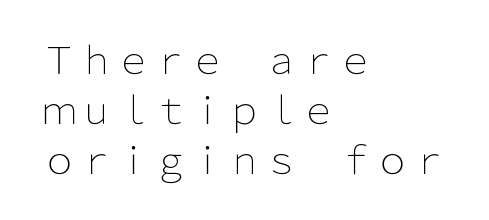
The image shows 37 px light sans-serif type, upright; set left-aligned, normal line spacing (1.35x), normal letter spacing, not underlined; low stroke contrast and a medium x-height.
